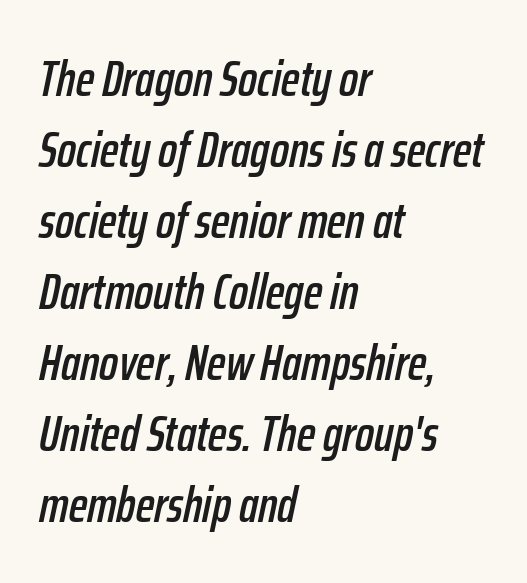
The image shows 50 px condensed type, italic (leaning right); set left-aligned, normal line spacing (1.42x), normal letter spacing, not underlined; low stroke contrast and a medium x-height.
